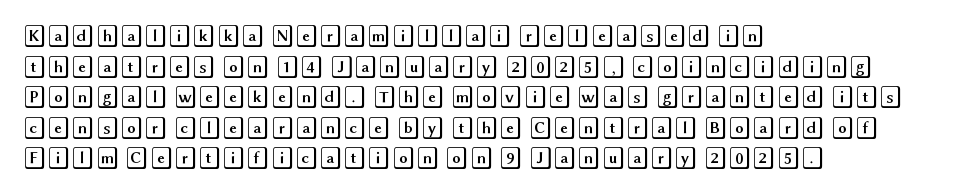
The image shows 22 px text type, upright; set left-aligned, normal line spacing (1.39x), normal letter spacing, not underlined.
